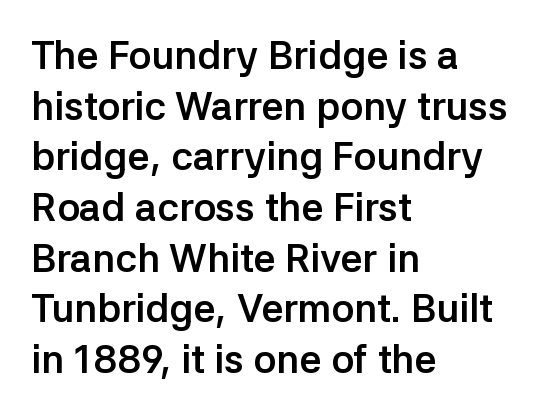
Q: Is the text bold? A: Yes.
Q: Is the text italic (slanted)? A: No, it is upright.
Q: Is the typeface a serif or a sans-serif typeface? A: Sans-serif.
Q: Is the text underlined? A: No.
Q: How is the paragraph aligned? A: Left-aligned.
Q: Is the spacing between letters normal or unusually wide? A: Normal.
Q: Is the spacing between lines tight, normal or loose? A: Normal.
Q: Width (condensed, normal, or wide)? A: Normal.
Q: Stroke contrast? A: Low.
Q: x-height? A: Medium.
Q: Monospaced? A: No.
